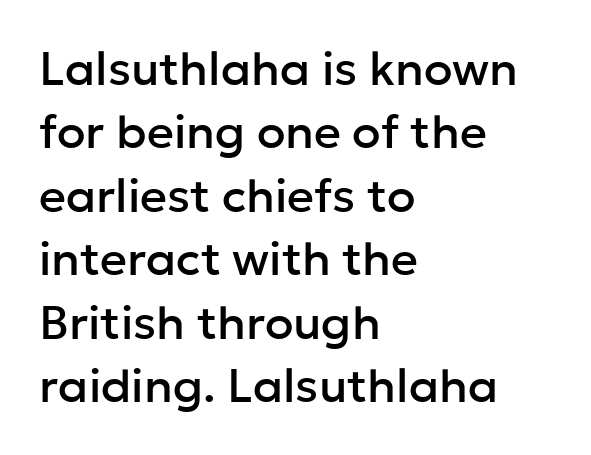
{"serif": "no", "italic": "no", "width": "normal", "stroke_contrast": "low", "x_height": "medium", "monospaced": "no", "underline": "no", "align": "left", "line_spacing": "normal", "line_spacing_ratio": 1.35, "letter_spacing": "normal", "letter_spacing_em": 0.0, "glyph_px": 47}
